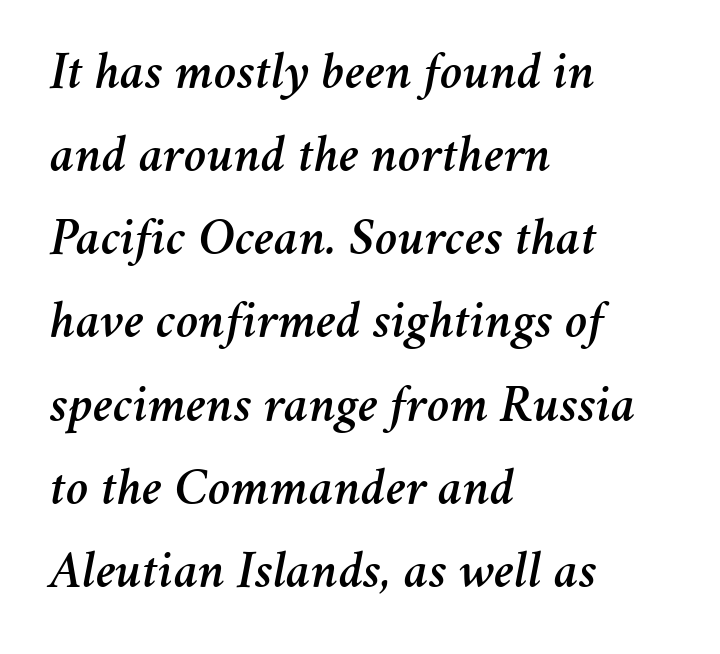
If you drew a ruler down the left edge, every line would touch it. Evenly set lines give the paragraph a standard silhouette. Glance below the letters and you will spot only blank space. Is this a fixed-width face? No — the glyphs have proportional, varying widths.
